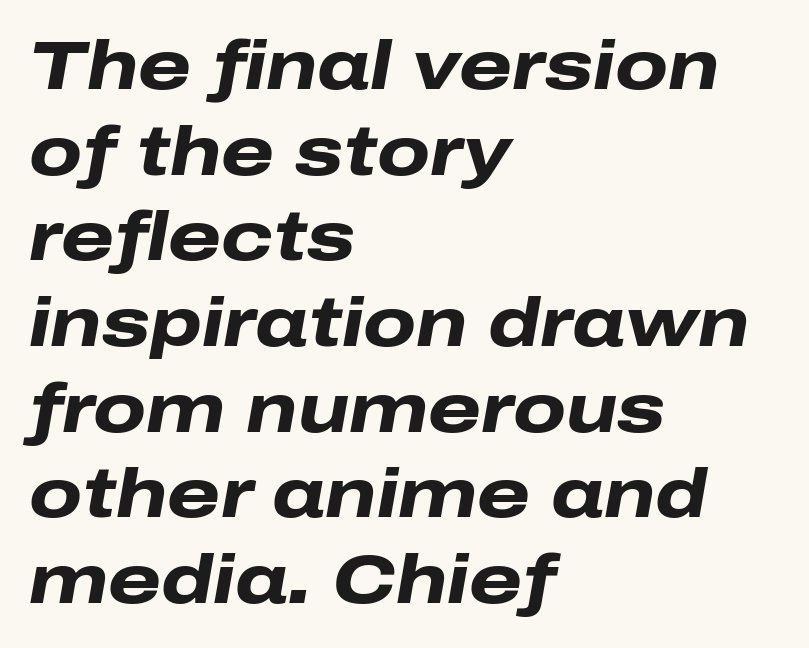
Q: Is the text bold? A: Yes.
Q: Is the text italic (slanted)? A: Yes, it leans right by about 10 degrees.
Q: Is the text underlined? A: No.
Q: How is the paragraph aligned? A: Left-aligned.
Q: Is the spacing between letters normal or unusually wide? A: Normal.
Q: Is the spacing between lines tight, normal or loose? A: Normal.
Q: Width (condensed, normal, or wide)? A: Wide.
Q: Stroke contrast? A: Low.
Q: x-height? A: Medium.
Q: Monospaced? A: No.
